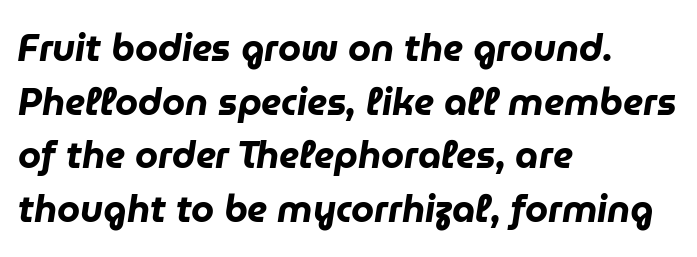
Q: Is the text bold? A: Yes.
Q: Is the text italic (slanted)? A: Yes, it leans right by about 9 degrees.
Q: Is the text underlined? A: No.
Q: How is the paragraph aligned? A: Left-aligned.
Q: Is the spacing between letters normal or unusually wide? A: Normal.
Q: Is the spacing between lines tight, normal or loose? A: Normal.
Q: Width (condensed, normal, or wide)? A: Normal.
Q: Stroke contrast? A: Low.
Q: x-height? A: Medium.
Q: Monospaced? A: No.
